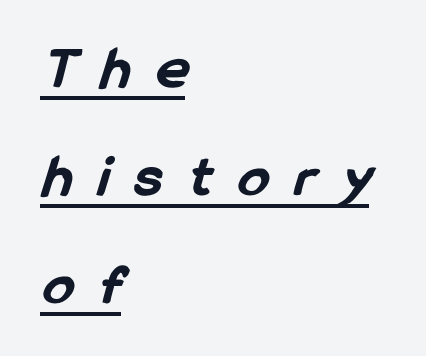
Q: Is the text bold? A: Yes.
Q: Is the typeface a serif or a sans-serif typeface? A: Sans-serif.
Q: Is the text underlined? A: Yes.
Q: How is the paragraph aligned? A: Left-aligned.
Q: Is the spacing between letters normal or unusually wide? A: Unusually wide.
Q: Width (condensed, normal, or wide)? A: Condensed.
Q: Stroke contrast? A: Low.
Q: x-height? A: Medium.
Q: Monospaced? A: No.
